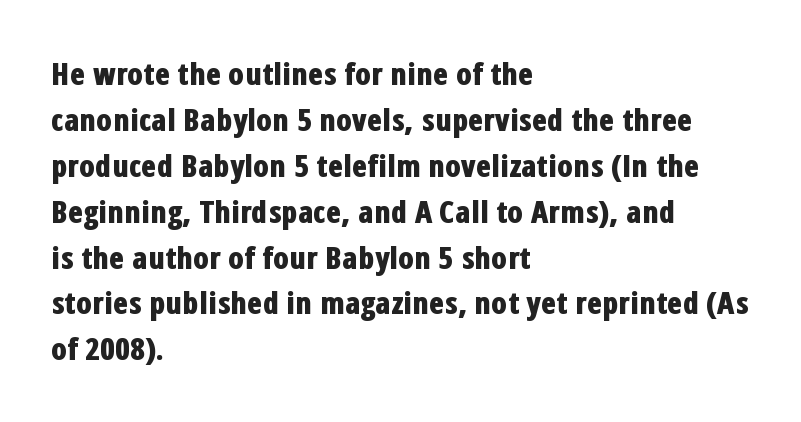
The image shows 31 px bold, condensed sans-serif type, upright; set left-aligned, normal line spacing (1.48x), normal letter spacing, not underlined; low stroke contrast and a medium x-height.
